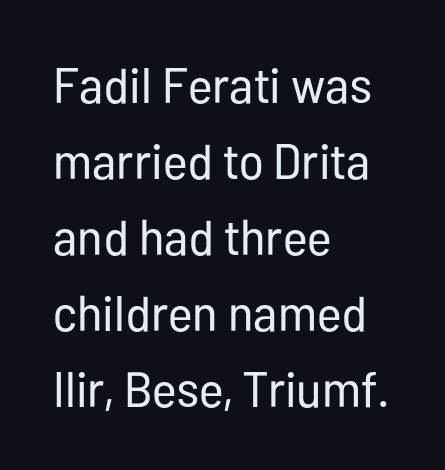
Q: Is the text bold? A: No.
Q: Is the text italic (slanted)? A: No, it is upright.
Q: Is the typeface a serif or a sans-serif typeface? A: Sans-serif.
Q: Is the text underlined? A: No.
Q: How is the paragraph aligned? A: Left-aligned.
Q: Is the spacing between letters normal or unusually wide? A: Normal.
Q: Is the spacing between lines tight, normal or loose? A: Normal.
Q: Width (condensed, normal, or wide)? A: Condensed.
Q: Stroke contrast? A: Low.
Q: x-height? A: Medium.
Q: Monospaced? A: No.
